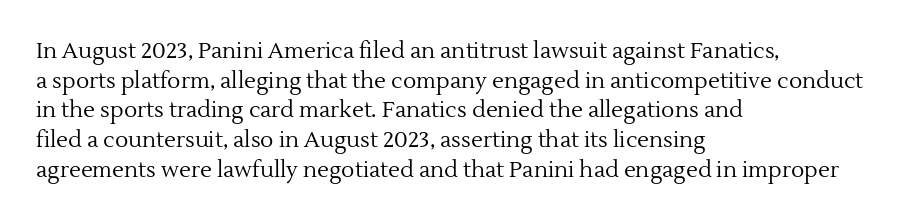
Q: Is the text bold? A: No.
Q: Is the text italic (slanted)? A: No, it is upright.
Q: Is the text underlined? A: No.
Q: How is the paragraph aligned? A: Left-aligned.
Q: Is the spacing between letters normal or unusually wide? A: Normal.
Q: Is the spacing between lines tight, normal or loose? A: Normal.
